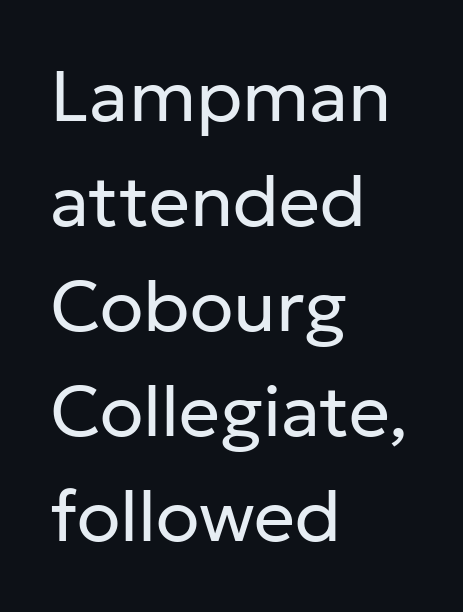
{"serif": "no", "italic": "no", "bold": "no", "weight": "regular", "width": "normal", "stroke_contrast": "low", "x_height": "medium", "monospaced": "no", "underline": "no", "align": "left", "line_spacing": "normal", "line_spacing_ratio": 1.46, "letter_spacing": "normal", "letter_spacing_em": 0.0, "glyph_px": 72}
